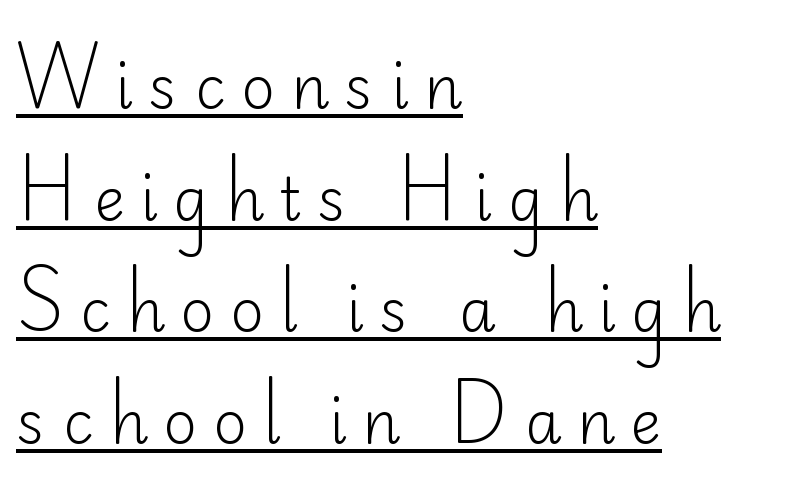
Notice how the passage keeps a crisp vertical edge on the left only. The rendered words wear a rule along their underside. Character widths vary here, with narrow letters taking less room than wide ones. Rendered with straight, roman letterforms. The strokes are not fattened; the text isn't bold.
